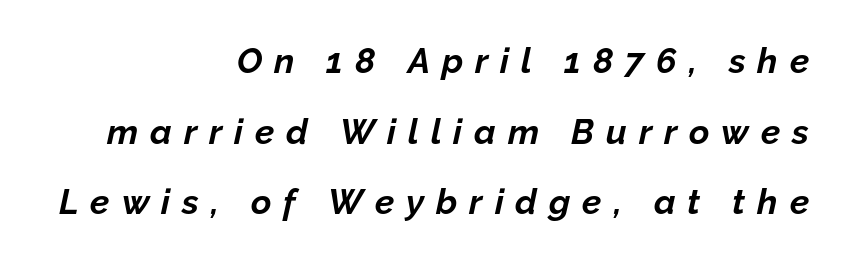
The glyphs are unaccompanied by any horizontal stroke below them. If you measured baseline to baseline, you'd find a long distance. The text block is weighted toward the right margin, trailing off unevenly leftward. Proportional: the letters do not fall into vertical columns.
